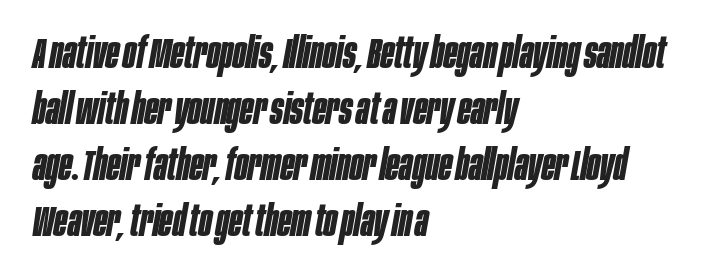
The image shows 43 px bold, condensed type, italic (leaning right); set left-aligned, normal line spacing (1.3x), normal letter spacing, not underlined; low stroke contrast and a large x-height.
